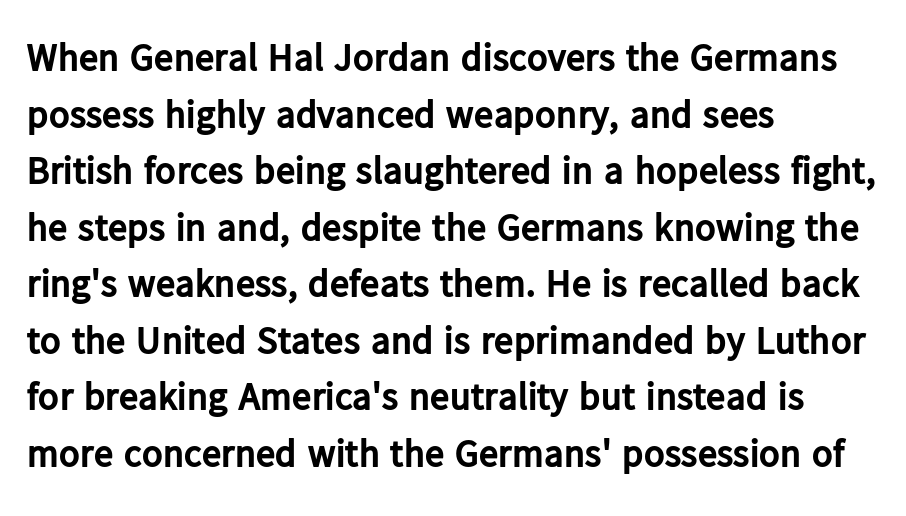
The image shows 39 px bold sans-serif type, upright; set left-aligned, normal line spacing (1.45x), normal letter spacing, not underlined; low stroke contrast and a medium x-height.
